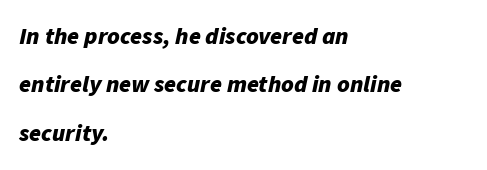
Q: Is the text bold? A: Yes.
Q: Is the text italic (slanted)? A: Yes, it leans right by about 11 degrees.
Q: Is the text underlined? A: No.
Q: How is the paragraph aligned? A: Left-aligned.
Q: Is the spacing between letters normal or unusually wide? A: Normal.
Q: Is the spacing between lines tight, normal or loose? A: Loose.
